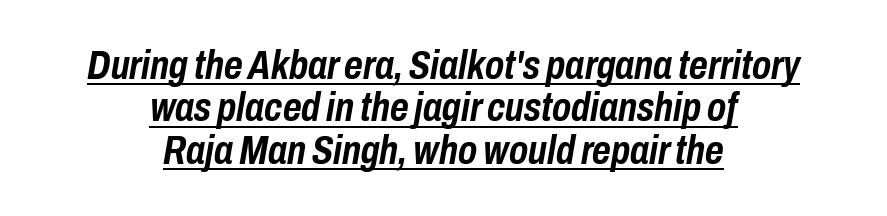
Compared with a flush-left layout, this one balances lines on the center instead. Horizontal bands of white between lines are thin slivers. Looking at the ascenders, they clearly lean. You could not count columns in this text — the font is proportionally spaced. The passage shown is emphatically bold.
